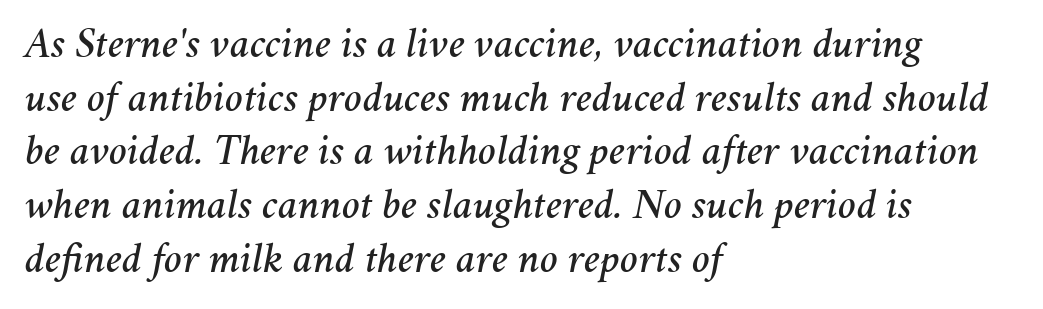
The image shows 43 px text type, italic (leaning right); set left-aligned, normal line spacing (1.25x), normal letter spacing, not underlined; medium stroke contrast and a medium x-height.
